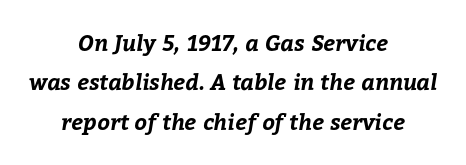
The image shows 22 px bold type; set centered, line spacing 1.79x, normal letter spacing, not underlined.
